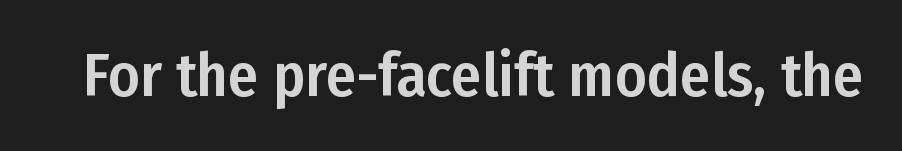
The image shows 61 px condensed sans-serif type, upright; set normal letter spacing, not underlined; low stroke contrast and a medium x-height.
